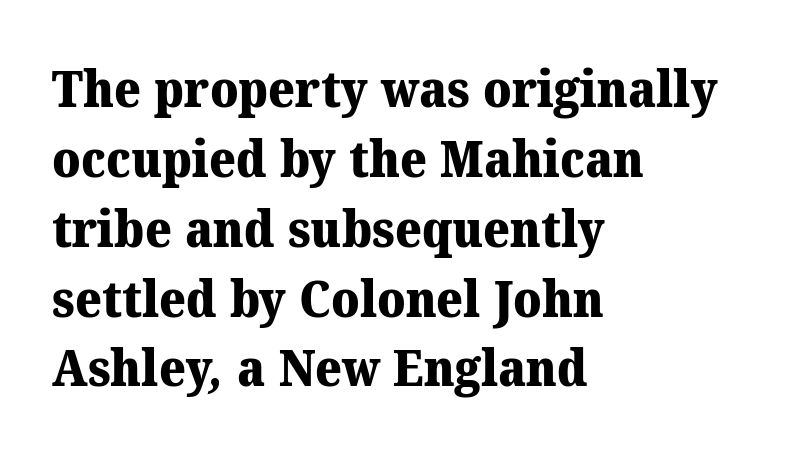
Compared with a centered layout, this one pins lines to the left instead. You'd pick this weight for a headline — it's a proper bold. Vertically, the passage feels balanced, rows spaced as you'd expect. Yep, those are serifs on the letters. Characters follow at the spacing the type designer built in.
